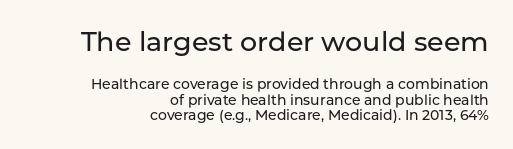
The passage shown stacks its lines with hardly any gap. Observe the ordinary spacing: letters are neighbours, not strangers. Right-aligned paragraph, ragged on the left. Of the two passages, the one on top uses the larger point size. The lettering holds an erect, upright posture throughout. This rendering features lettering with no underline.
